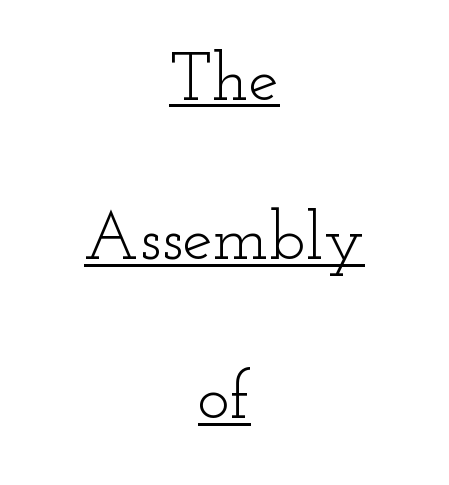
The image shows 68 px light, wide serif type, upright; set centered, loose line spacing (2.34x), normal letter spacing, underlined; low stroke contrast and a small x-height.
